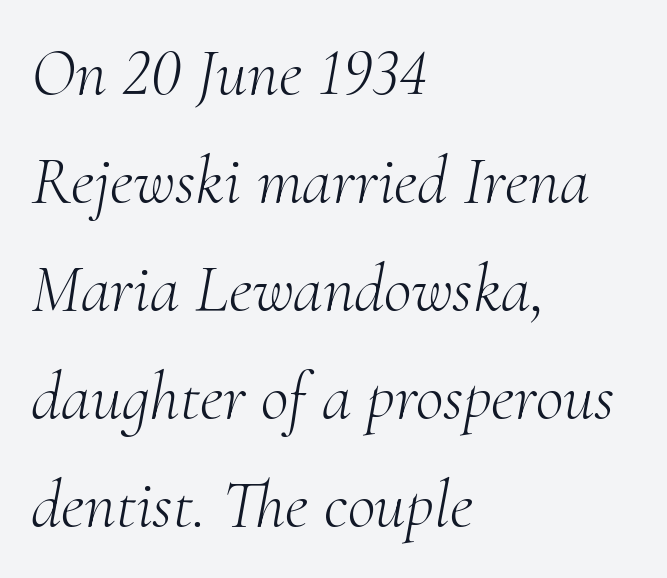
The image shows 68 px light serif type, italic (leaning right); set left-aligned, normal line spacing (1.59x), normal letter spacing, not underlined; medium stroke contrast and a small x-height.
